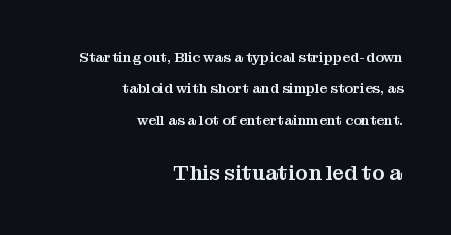
{"italic": "no", "underline": "no", "align": "right", "line_spacing": "loose", "line_spacing_ratio": 2.24, "letter_spacing": "normal", "letter_spacing_em": 0.0, "larger_block": "second", "size_ratio": 1.5, "glyph_px": 21}
